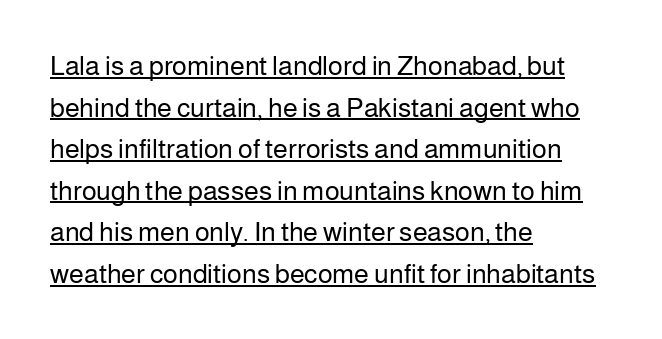
Notice how the stems are strictly vertical — no italics here. Normally led — the rows are evenly, conventionally spaced. The typesetting does not lean heavy: it is not bold. These lines keep a tight, regular rhythm from letter to letter. These characters rest on top of a visible drawn line. The text block is weighted toward the left margin, trailing off unevenly rightward.
